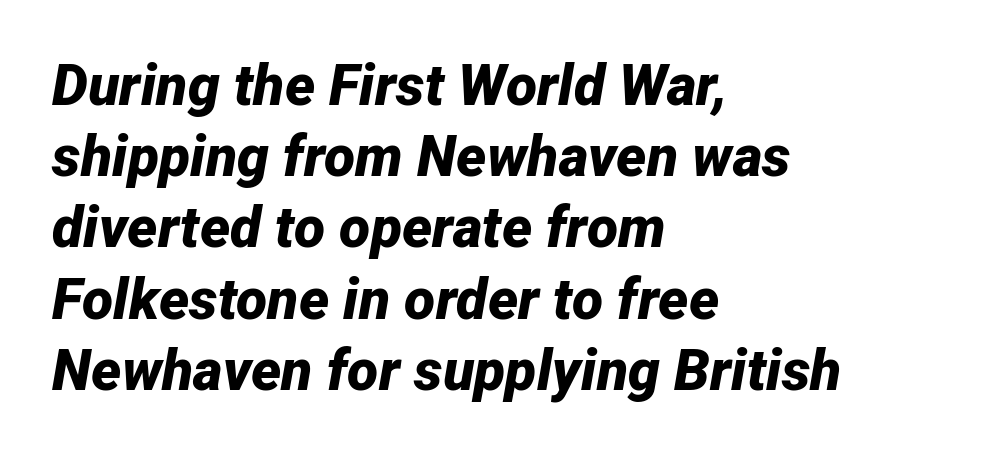
Tracking here is standard; glyphs follow each other at the usual distance. Typesetter's note: full bold, strokes at maximum text heaviness. Descenders hang freely into open space. The passage shown stacks its lines at a standard gap. This sample is left-justified, so line endings fall wherever the words run out.
